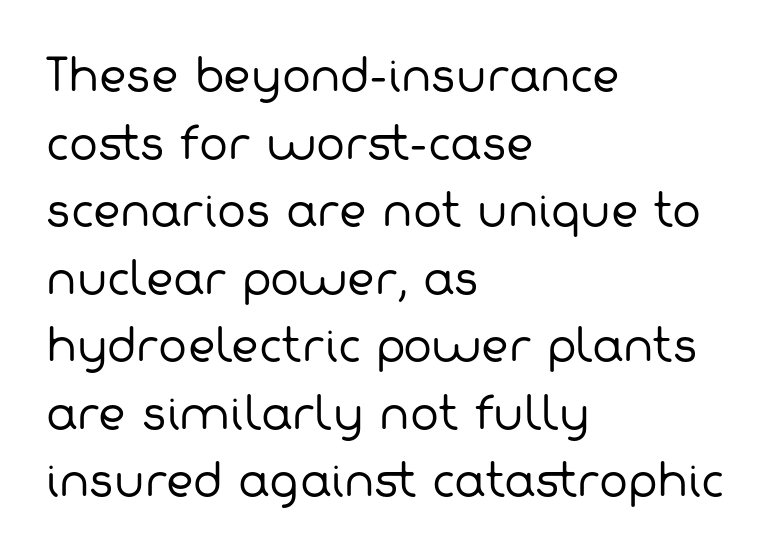
The image shows 43 px regular-weight sans-serif type; set left-aligned, normal line spacing (1.57x), normal letter spacing, not underlined; low stroke contrast and a medium x-height.
